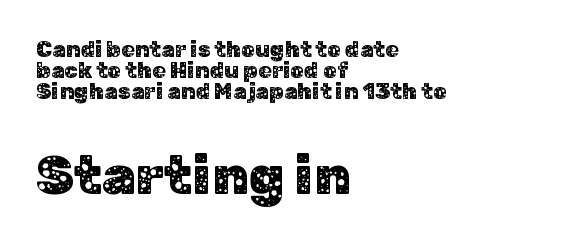
The image shows 54 px sans-serif type, upright; set left-aligned, tight line spacing (0.96x), normal letter spacing, not underlined; the second (bottom) block is 2.45x larger; low stroke contrast and a medium x-height.
